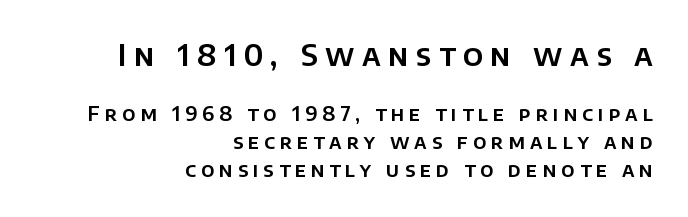
The typeface chosen for these lines omits serifs. Upright lettering throughout. The leading is moderate, giving the passage an even texture. Bare-footed words on every line. Inter-character spacing is expanded well beyond the font's built-in metrics.
